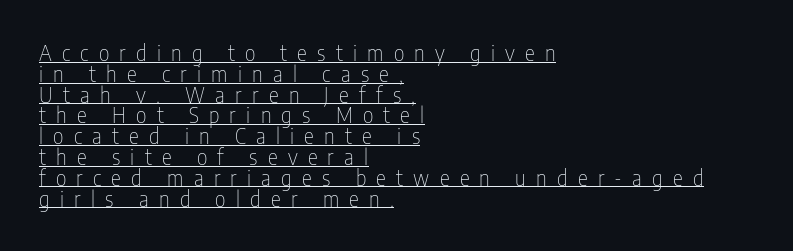
{"italic": "no", "bold": "no", "underline": "yes", "align": "left", "line_spacing": "tight", "line_spacing_ratio": 0.99, "letter_spacing": "wide", "letter_spacing_em": 0.49, "glyph_px": 21}
